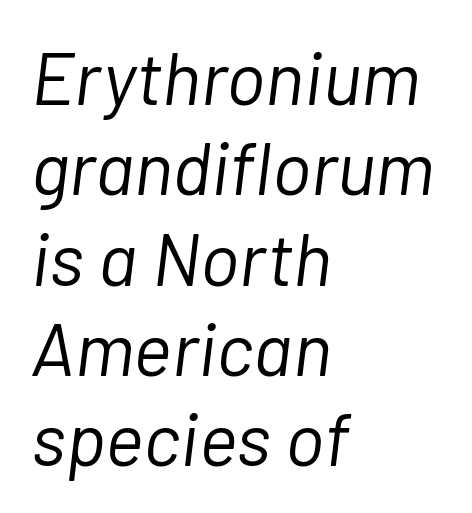
The image shows 74 px light type, italic (leaning right); set left-aligned, line spacing 1.22x, normal letter spacing, not underlined; low stroke contrast and a medium x-height.
